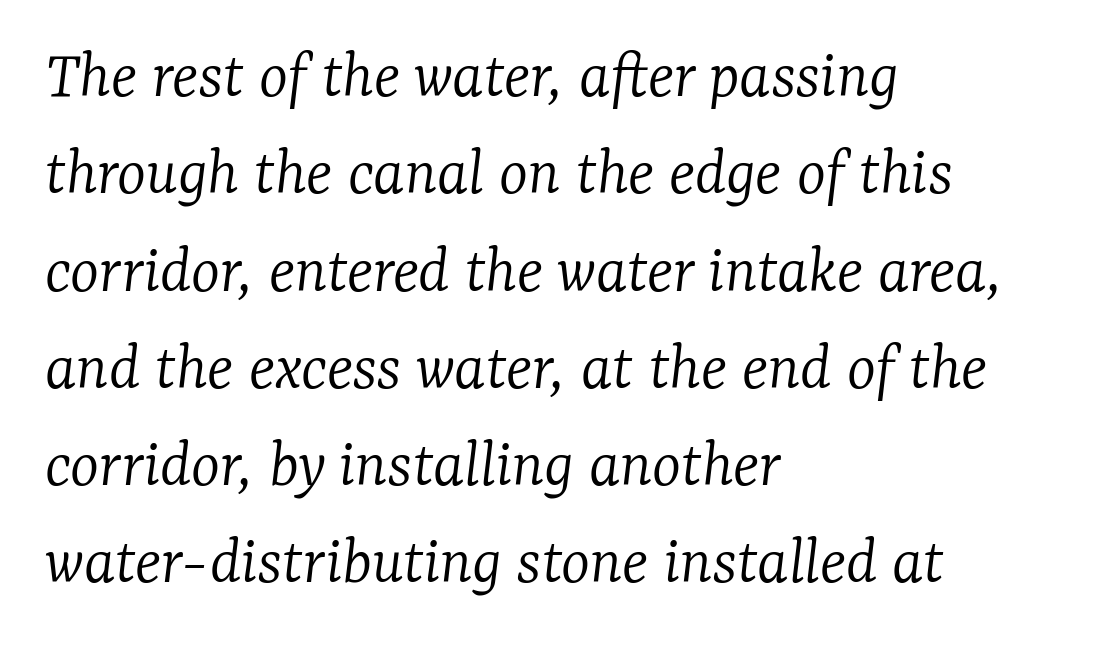
These lines are rendered in a variable-pitch font. These lines were composed using italics. Is this a heavy cut? Hardly; it is regular or lighter. Is the letter spacing exaggerated? No — it looks like the ordinary default. Just letters on the line, the space beneath them empty.
